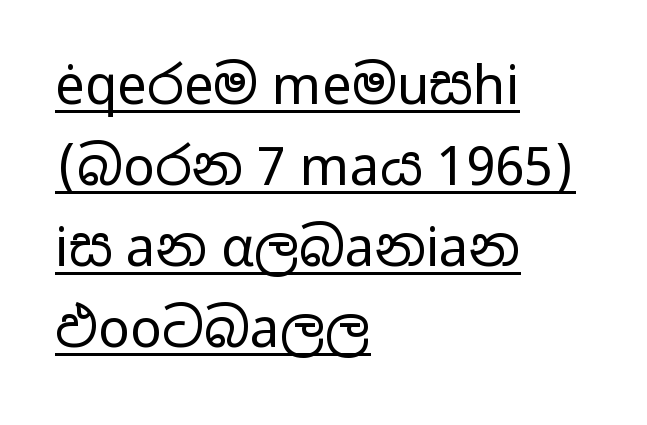
{"serif": "no", "italic": "no", "bold": "no", "weight": "regular", "width": "wide", "stroke_contrast": "low", "x_height": "medium", "monospaced": "no", "underline": "yes", "align": "left", "line_spacing": "normal", "line_spacing_ratio": 1.53, "letter_spacing": "normal", "letter_spacing_em": 0.0, "glyph_px": 53}
